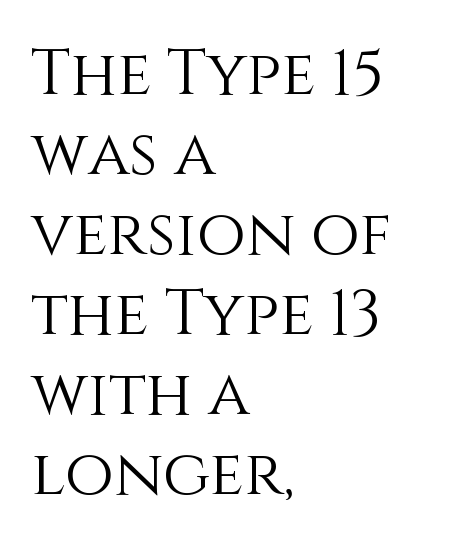
{"italic": "no", "bold": "no", "weight": "light", "width": "normal", "stroke_contrast": "medium", "x_height": "large", "monospaced": "no", "underline": "no", "align": "left", "line_spacing": "normal", "line_spacing_ratio": 1.27, "letter_spacing": "normal", "letter_spacing_em": 0.0, "glyph_px": 63}
